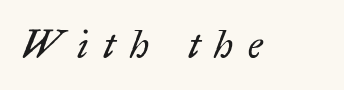
{"serif": "yes", "italic": "yes", "lean": "right", "slant_degrees": 17, "bold": "no", "weight": "regular", "width": "normal", "stroke_contrast": "low", "x_height": "small", "monospaced": "no", "underline": "no", "letter_spacing": "wide", "letter_spacing_em": 0.38, "glyph_px": 39}
